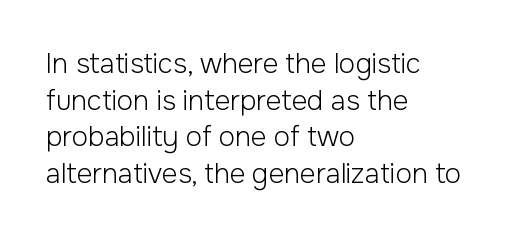
The image shows 27 px text type, upright; set left-aligned, normal line spacing (1.36x), normal letter spacing, not underlined.
